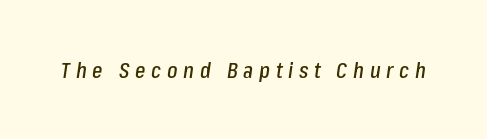
Look at the tracking — it's clearly loosened, letters drifting apart. The passage shown leans; its letterforms are oblique. Lines of text with bare space underneath.
